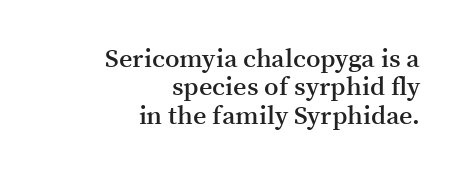
{"italic": "no", "bold": "semi", "underline": "no", "align": "right", "line_spacing": "tight", "line_spacing_ratio": 1.09, "letter_spacing": "normal", "letter_spacing_em": 0.0, "glyph_px": 26}
